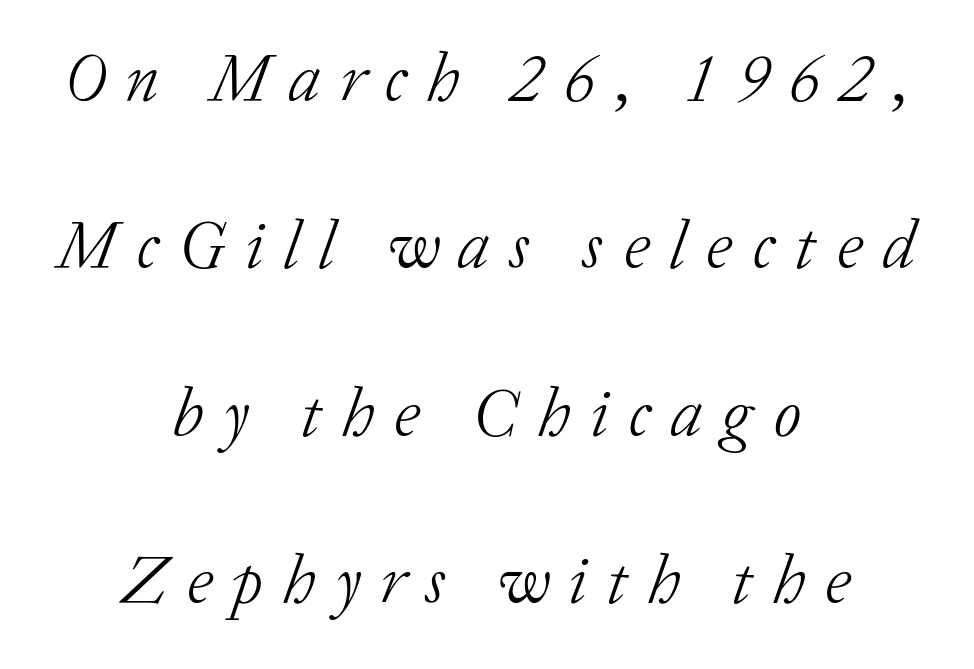
{"serif": "yes", "italic": "yes", "lean": "right", "slant_degrees": 20, "bold": "no", "weight": "light", "width": "normal", "stroke_contrast": "low", "x_height": "medium", "monospaced": "no", "underline": "no", "align": "center", "line_spacing": "loose", "line_spacing_ratio": 2.46, "letter_spacing": "wide", "letter_spacing_em": 0.29, "glyph_px": 68}
